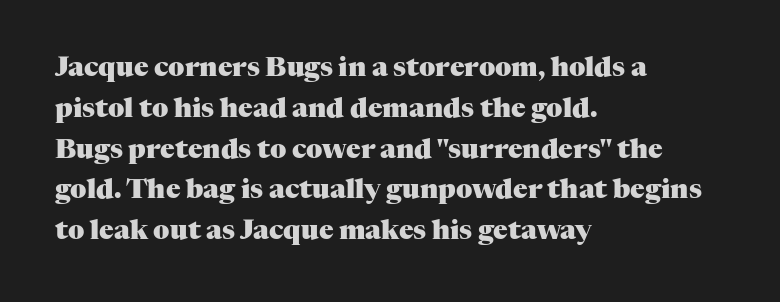
This is the regular roman posture of the typeface. Regarding leading, the lines here are spaced in the standard way. Heft: maximum for text — a bold. The specimen omits any rule beneath the text block's lines.
